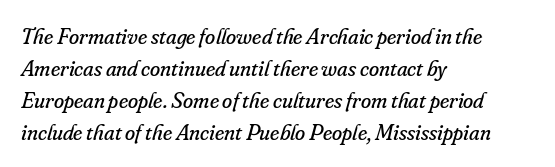
{"italic": "yes", "lean": "right", "slant_degrees": 16, "bold": "no", "underline": "no", "align": "left", "line_spacing": "normal", "line_spacing_ratio": 1.39, "letter_spacing": "normal", "letter_spacing_em": 0.0, "glyph_px": 23}
